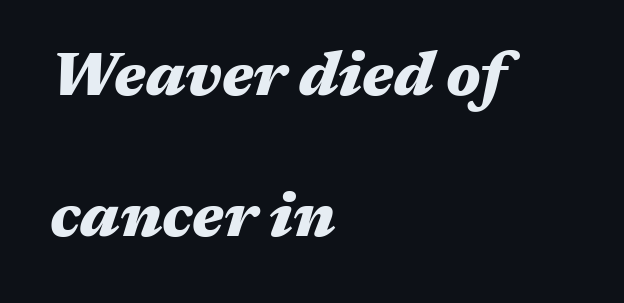
{"italic": "yes", "lean": "right", "slant_degrees": 17, "bold": "yes", "weight": "heavy", "width": "wide", "stroke_contrast": "medium", "x_height": "medium", "monospaced": "no", "underline": "no", "align": "left", "line_spacing": "loose", "line_spacing_ratio": 2.31, "letter_spacing": "normal", "letter_spacing_em": 0.0, "glyph_px": 61}
